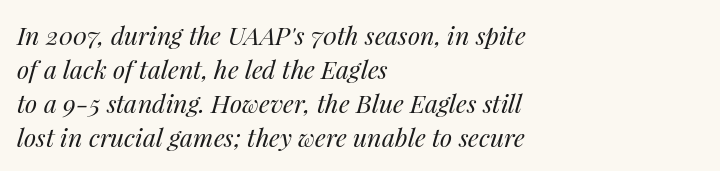
Q: Is the text bold? A: No.
Q: Is the text italic (slanted)? A: Yes, it leans right by about 14 degrees.
Q: Is the text underlined? A: No.
Q: How is the paragraph aligned? A: Left-aligned.
Q: Is the spacing between letters normal or unusually wide? A: Normal.
Q: Is the spacing between lines tight, normal or loose? A: Normal.
